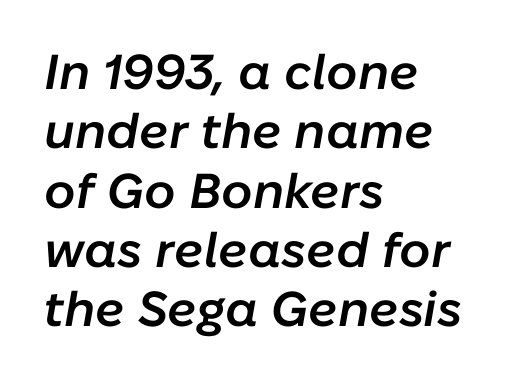
The image shows 49 px semibold type, italic (leaning right); set left-aligned, line spacing 1.21x, normal letter spacing, not underlined; low stroke contrast and a medium x-height.
